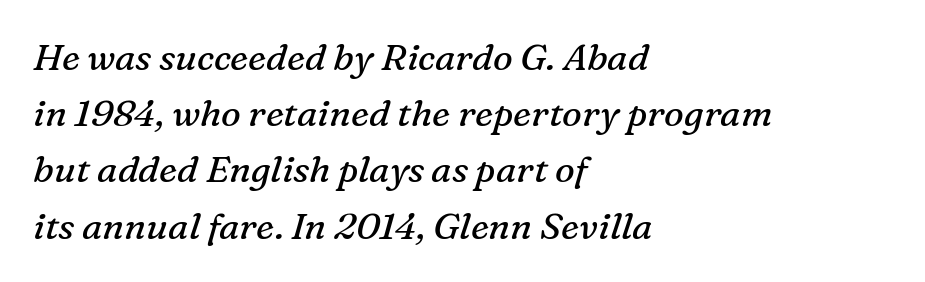
The image shows 37 px regular-weight serif type, italic (leaning right); set left-aligned, normal line spacing (1.52x), normal letter spacing, not underlined; medium stroke contrast and a medium x-height.
